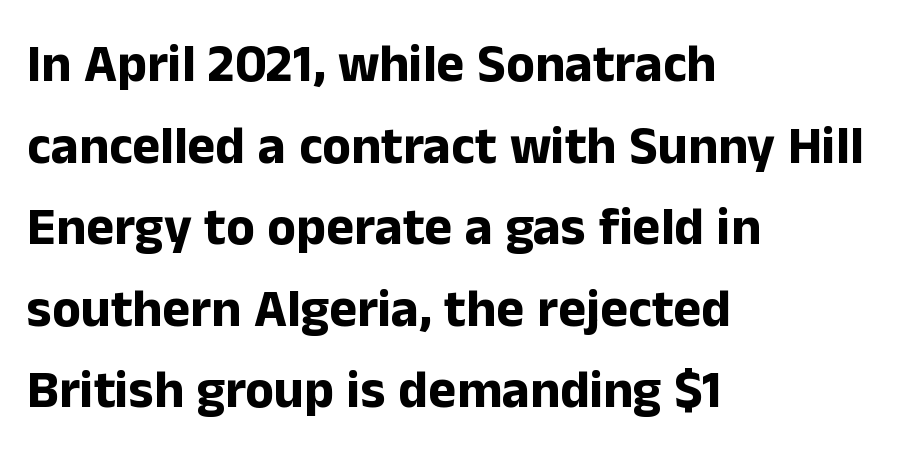
Summary of vertical rhythm: regular, with standard interline spacing. Visually the block forms a straight wall on the left and a jagged coastline on the right. Typographic density is high because the face is bold. Glance below the letters and you will spot only blank space. Proportional: the letters do not fall into vertical columns.
